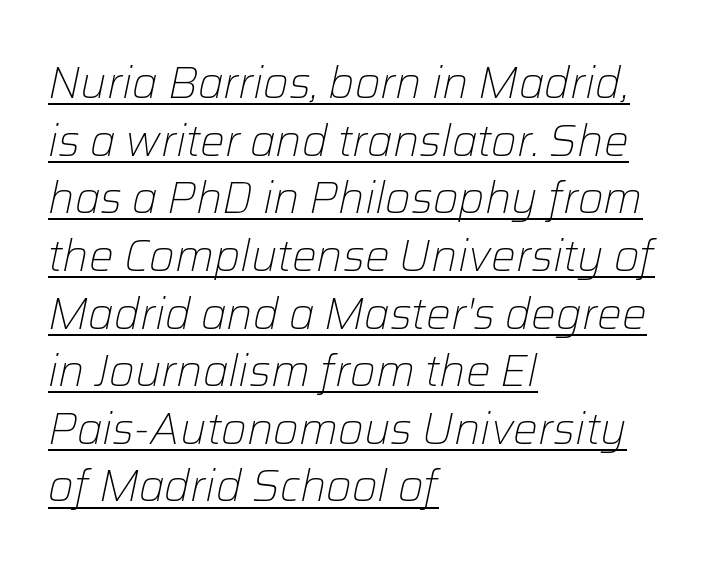
The image shows 44 px light type, italic (leaning right); set left-aligned, normal line spacing (1.31x), normal letter spacing, underlined; low stroke contrast and a medium x-height.
